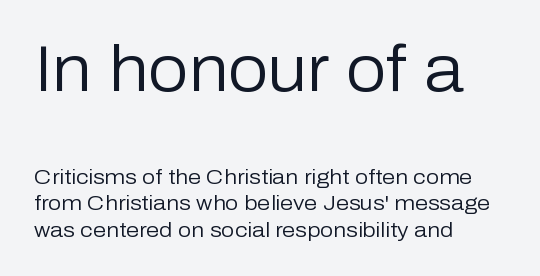
Unbolded letterforms with no extra heft. What's the leading like? Ordinary, nothing unusual. The letters in the upper block stand taller than those in the block below. Every stem runs plumb, perpendicular to the baseline.
